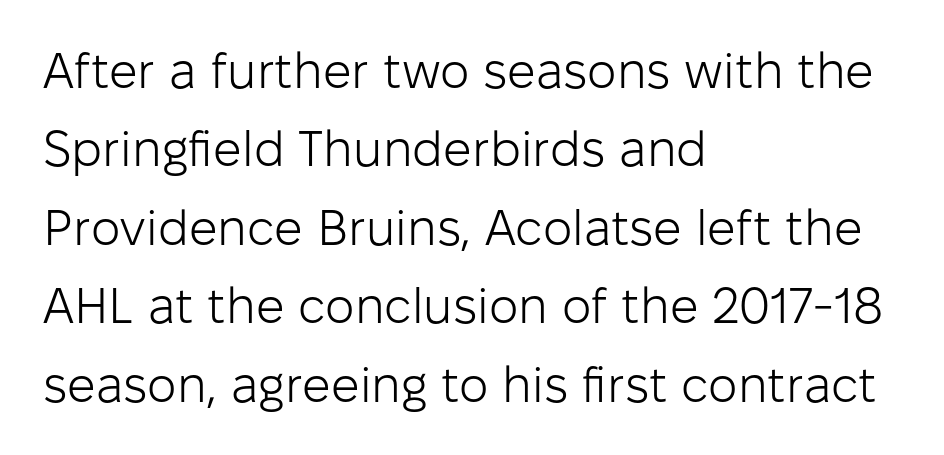
The image shows 50 px light sans-serif type, upright; set left-aligned, normal line spacing (1.57x), normal letter spacing, not underlined; low stroke contrast and a medium x-height.
